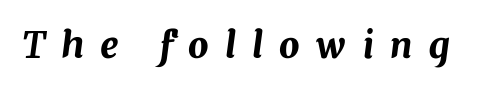
{"italic": "yes", "lean": "right", "slant_degrees": 7, "width": "normal", "stroke_contrast": "medium", "x_height": "medium", "monospaced": "no", "underline": "no", "letter_spacing": "wide", "letter_spacing_em": 0.45, "glyph_px": 36}
